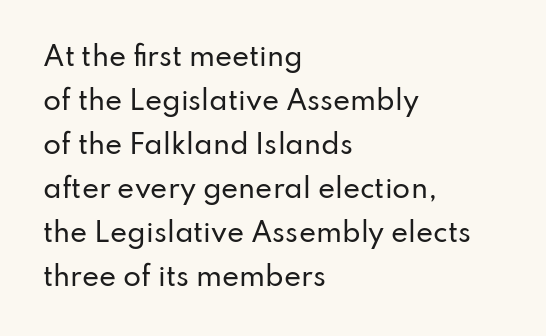
Q: Is the text italic (slanted)? A: No, it is upright.
Q: Is the text underlined? A: No.
Q: How is the paragraph aligned? A: Left-aligned.
Q: Is the spacing between letters normal or unusually wide? A: Normal.
Q: Is the spacing between lines tight, normal or loose? A: Normal.
